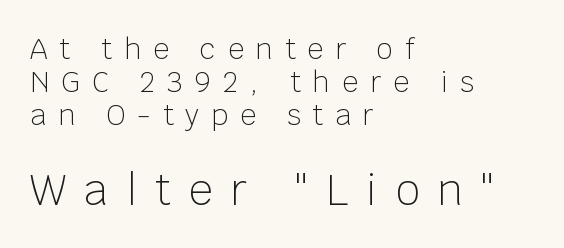
The image shows 42 px light sans-serif type, upright; set left-aligned, line spacing 1.17x, unusually wide letter spacing (+0.43 em), not underlined; the second (bottom) block is 1.5x larger; low stroke contrast and a large x-height.
